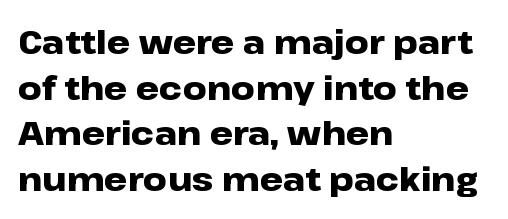
Q: Is the text bold? A: Yes.
Q: Is the text italic (slanted)? A: No, it is upright.
Q: Is the typeface a serif or a sans-serif typeface? A: Sans-serif.
Q: Is the text underlined? A: No.
Q: How is the paragraph aligned? A: Left-aligned.
Q: Is the spacing between letters normal or unusually wide? A: Normal.
Q: Is the spacing between lines tight, normal or loose? A: Normal.
Q: Width (condensed, normal, or wide)? A: Wide.
Q: Stroke contrast? A: Low.
Q: x-height? A: Medium.
Q: Monospaced? A: No.
